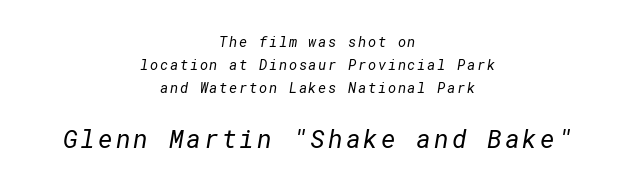
The image shows 25 px text type; set centered, normal line spacing (1.65x), not underlined; the second (bottom) block is 1.79x larger.
